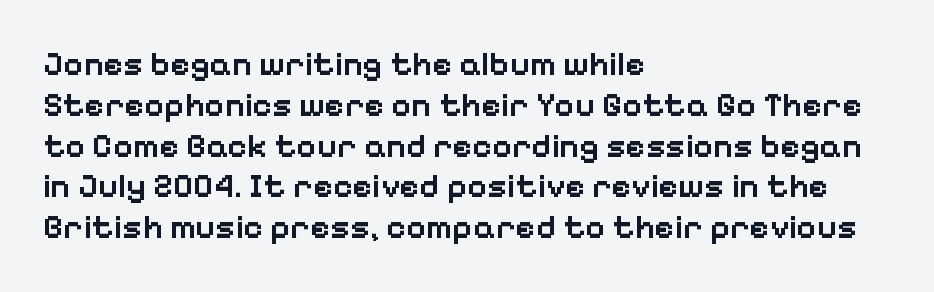
{"serif": "no", "italic": "no", "bold": "semi", "weight": "semibold", "width": "normal", "stroke_contrast": "low", "x_height": "medium", "monospaced": "no", "underline": "no", "align": "left", "line_spacing_ratio": 1.2, "letter_spacing": "normal", "letter_spacing_em": 0.0, "glyph_px": 34}
